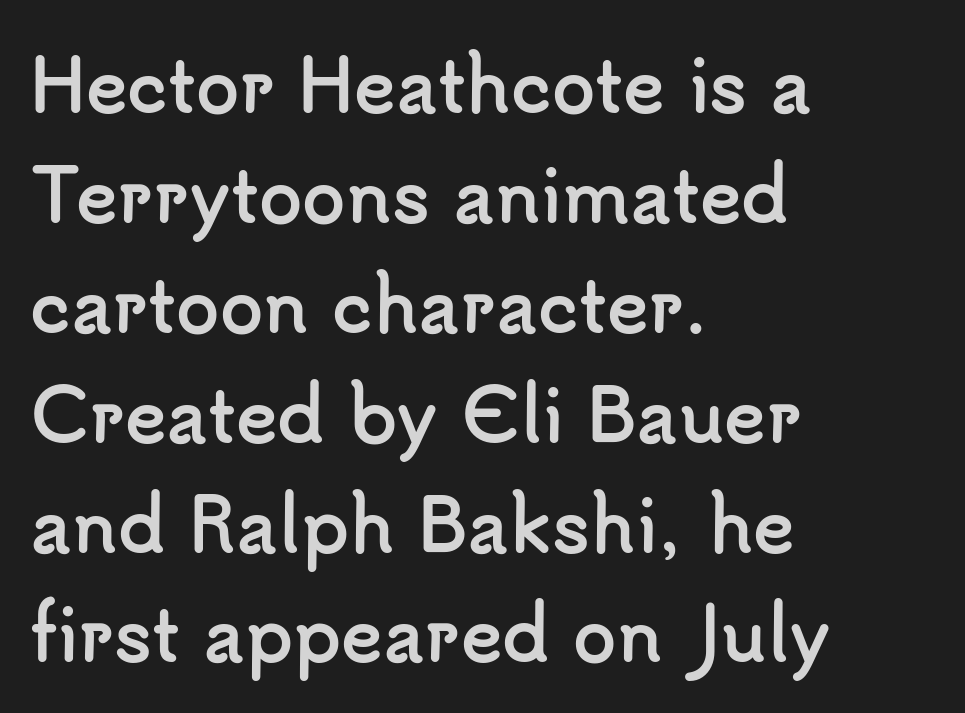
The image shows 70 px semibold sans-serif type, upright; set left-aligned, normal line spacing (1.57x), normal letter spacing, not underlined; low stroke contrast and a small x-height.
